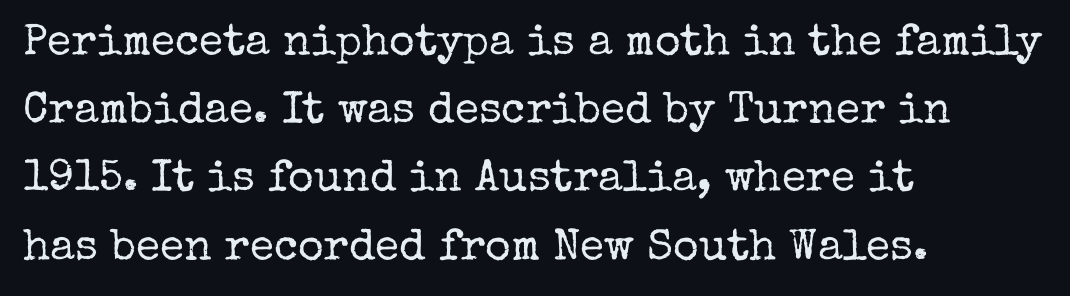
The image shows 44 px regular-weight serif type, upright; set left-aligned, normal line spacing (1.55x), normal letter spacing, not underlined; low stroke contrast and a medium x-height.
